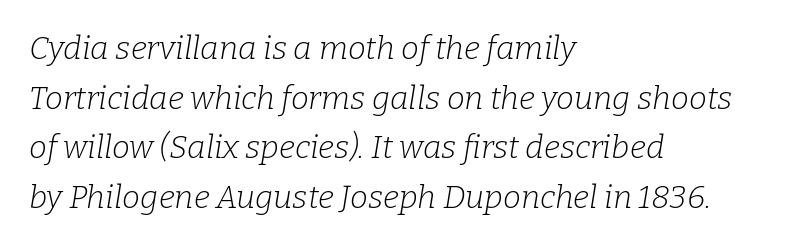
The image shows 32 px light serif type, italic (leaning right); set left-aligned, normal line spacing (1.55x), normal letter spacing, not underlined; low stroke contrast and a medium x-height.
